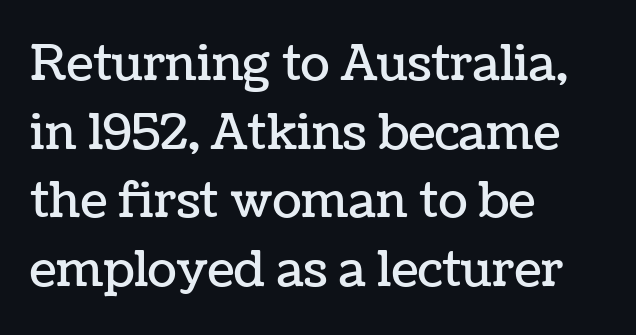
The image shows 48 px text type, upright; set left-aligned, normal line spacing (1.43x), normal letter spacing, not underlined; low stroke contrast and a medium x-height.
